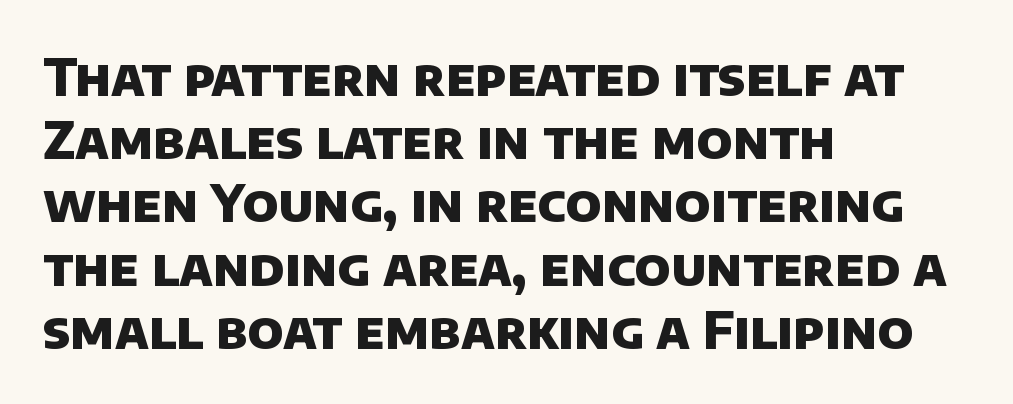
The image shows 51 px heavy sans-serif type; set left-aligned, line spacing 1.24x, normal letter spacing, not underlined; low stroke contrast and a large x-height.
